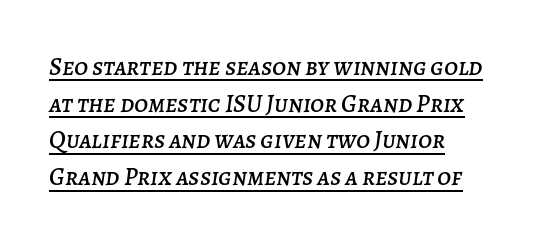
Rendered with sloped, italic letterforms. Students, note that the glyphs here touch the page at normal intervals. The block of text has a typical density, with ordinary space between rows. If you drew a ruler down the left edge, every line would touch it. The string is rendered with underlining switched on.
